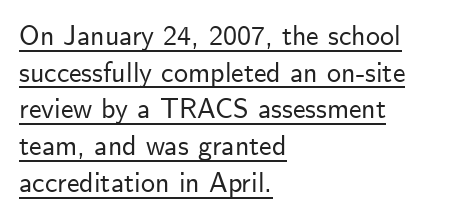
Q: Is the text italic (slanted)? A: No, it is upright.
Q: Is the typeface a serif or a sans-serif typeface? A: Sans-serif.
Q: Is the text underlined? A: Yes.
Q: How is the paragraph aligned? A: Left-aligned.
Q: Is the spacing between letters normal or unusually wide? A: Normal.
Q: Is the spacing between lines tight, normal or loose? A: Normal.
Q: Width (condensed, normal, or wide)? A: Normal.
Q: Stroke contrast? A: Low.
Q: x-height? A: Small.
Q: Monospaced? A: No.
